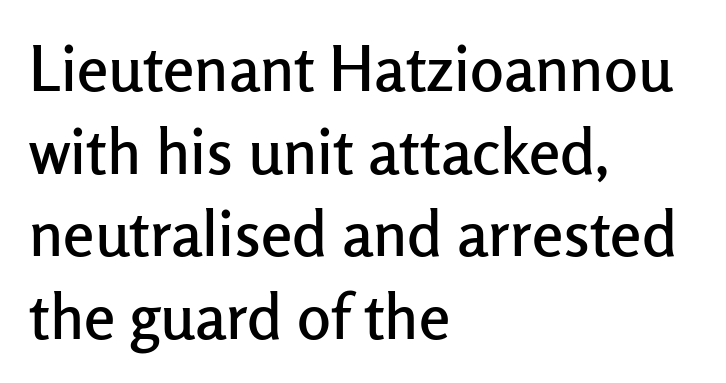
Q: Is the text italic (slanted)? A: No, it is upright.
Q: Is the typeface a serif or a sans-serif typeface? A: Sans-serif.
Q: Is the text underlined? A: No.
Q: How is the paragraph aligned? A: Left-aligned.
Q: Is the spacing between letters normal or unusually wide? A: Normal.
Q: Is the spacing between lines tight, normal or loose? A: Normal.
Q: Width (condensed, normal, or wide)? A: Normal.
Q: Stroke contrast? A: Low.
Q: x-height? A: Medium.
Q: Monospaced? A: No.
